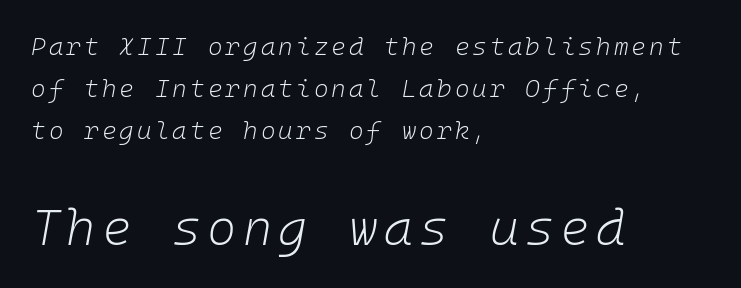
{"italic": "yes", "lean": "right", "slant_degrees": 10, "bold": "no", "weight": "light", "width": "normal", "stroke_contrast": "low", "x_height": "medium", "monospaced": "yes", "underline": "no", "align": "left", "line_spacing": "normal", "line_spacing_ratio": 1.69, "larger_block": "second", "size_ratio": 2.0, "glyph_px": 50}
